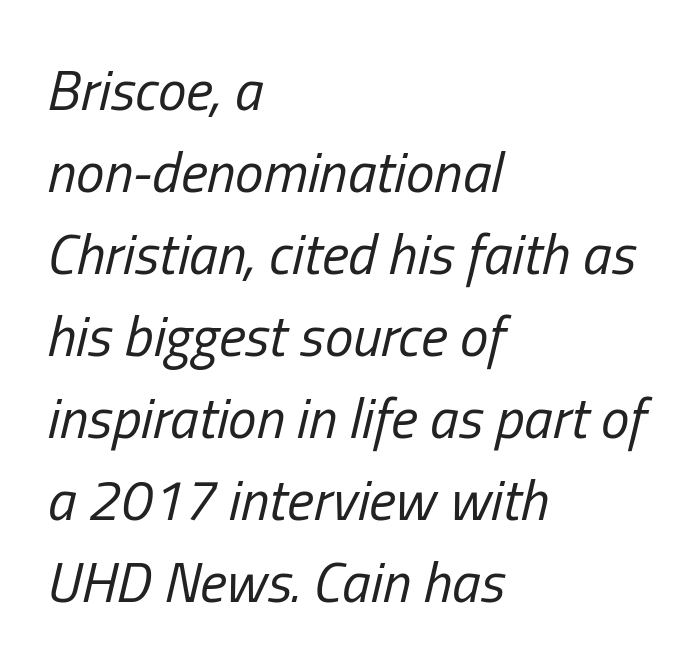
{"italic": "yes", "lean": "right", "slant_degrees": 13, "bold": "no", "weight": "regular", "width": "condensed", "stroke_contrast": "low", "x_height": "medium", "monospaced": "no", "underline": "no", "align": "left", "line_spacing": "normal", "line_spacing_ratio": 1.44, "letter_spacing": "normal", "letter_spacing_em": 0.0, "glyph_px": 57}
